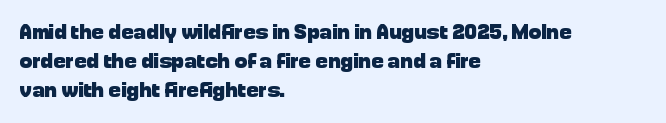
{"italic": "no", "bold": "yes", "underline": "no", "align": "left", "line_spacing": "normal", "line_spacing_ratio": 1.37, "letter_spacing": "normal", "letter_spacing_em": 0.0, "glyph_px": 21}
